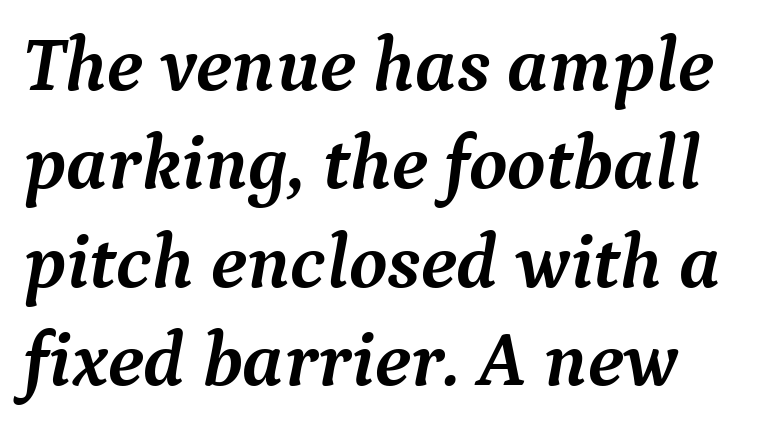
Q: Is the text bold? A: Yes.
Q: Is the text italic (slanted)? A: Yes, it leans right by about 9 degrees.
Q: Is the typeface a serif or a sans-serif typeface? A: Serif.
Q: Is the text underlined? A: No.
Q: Is the spacing between letters normal or unusually wide? A: Normal.
Q: Is the spacing between lines tight, normal or loose? A: Normal.
Q: Width (condensed, normal, or wide)? A: Normal.
Q: Stroke contrast? A: Medium.
Q: x-height? A: Medium.
Q: Monospaced? A: No.
